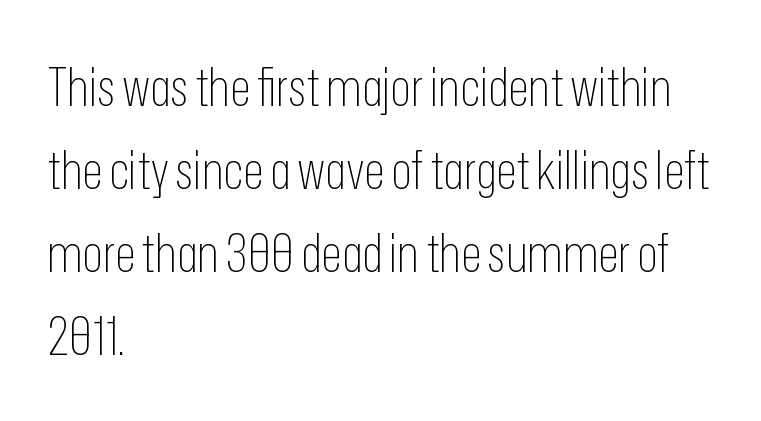
Q: Is the text bold? A: No.
Q: Is the text italic (slanted)? A: No, it is upright.
Q: Is the typeface a serif or a sans-serif typeface? A: Sans-serif.
Q: Is the text underlined? A: No.
Q: How is the paragraph aligned? A: Left-aligned.
Q: Is the spacing between letters normal or unusually wide? A: Normal.
Q: Is the spacing between lines tight, normal or loose? A: Normal.
Q: Width (condensed, normal, or wide)? A: Condensed.
Q: Stroke contrast? A: Low.
Q: x-height? A: Medium.
Q: Monospaced? A: No.
